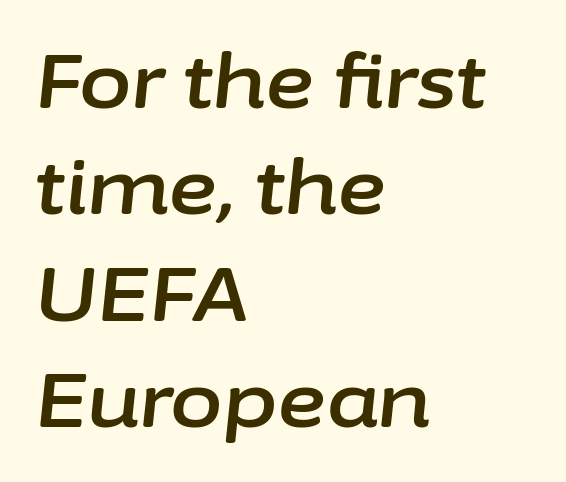
Q: Is the text italic (slanted)? A: Yes, it leans right by about 6 degrees.
Q: Is the text underlined? A: No.
Q: How is the paragraph aligned? A: Left-aligned.
Q: Is the spacing between letters normal or unusually wide? A: Normal.
Q: Is the spacing between lines tight, normal or loose? A: Normal.
Q: Width (condensed, normal, or wide)? A: Normal.
Q: Stroke contrast? A: Low.
Q: x-height? A: Medium.
Q: Monospaced? A: No.
